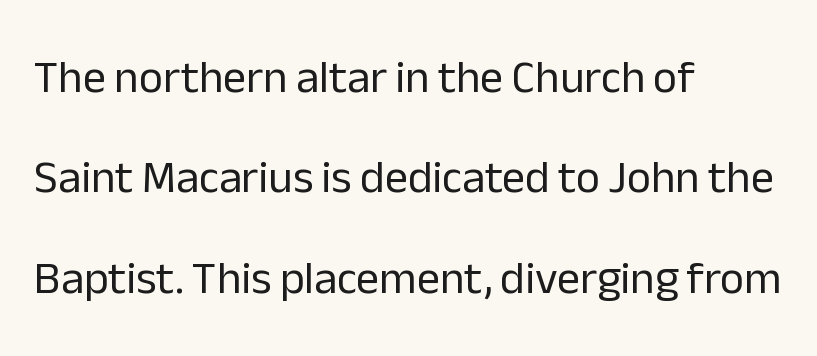
The image shows 46 px regular-weight sans-serif type, upright; set left-aligned, loose line spacing (2.18x), normal letter spacing, not underlined; low stroke contrast and a medium x-height.
